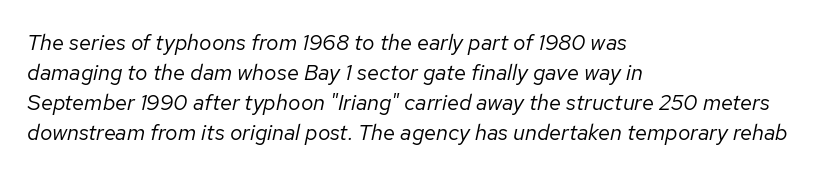
{"italic": "yes", "lean": "right", "slant_degrees": 12, "bold": "no", "underline": "no", "align": "left", "line_spacing": "normal", "line_spacing_ratio": 1.36, "letter_spacing": "normal", "letter_spacing_em": 0.0, "glyph_px": 22}
